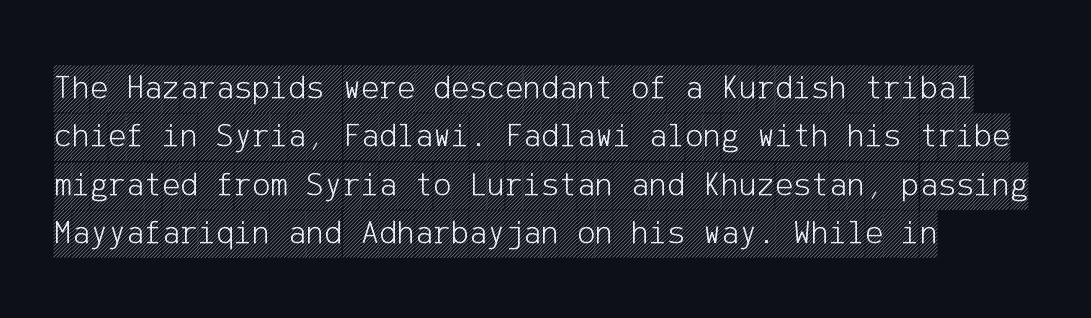
Q: Is the text italic (slanted)? A: No, it is upright.
Q: Is the text underlined? A: No.
Q: How is the paragraph aligned? A: Left-aligned.
Q: Is the spacing between letters normal or unusually wide? A: Normal.
Q: Is the spacing between lines tight, normal or loose? A: Normal.
Q: Width (condensed, normal, or wide)? A: Condensed.
Q: x-height? A: Large.
